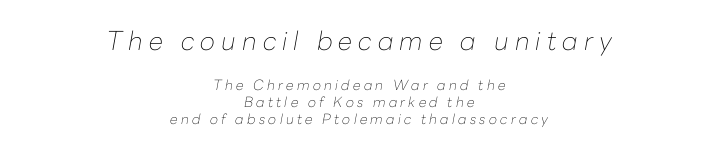
{"italic": "yes", "lean": "right", "slant_degrees": 10, "bold": "no", "underline": "no", "align": "center", "line_spacing_ratio": 1.22, "letter_spacing": "wide", "letter_spacing_em": 0.23, "larger_block": "first", "size_ratio": 1.86, "glyph_px": 26}
